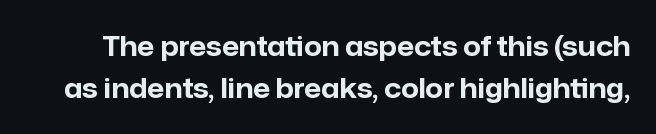
Q: Is the text bold? A: Yes.
Q: Is the text italic (slanted)? A: No, it is upright.
Q: Is the text underlined? A: No.
Q: Is the spacing between letters normal or unusually wide? A: Normal.
Q: Is the spacing between lines tight, normal or loose? A: Normal.
